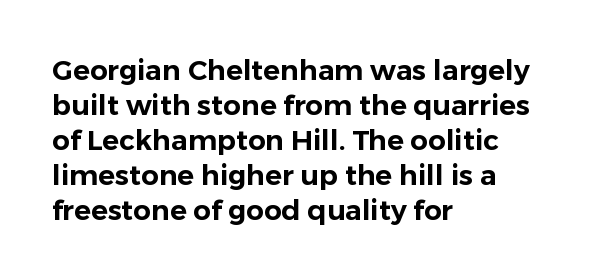
The image shows 28 px sans-serif type, upright; set left-aligned, normal line spacing (1.25x), normal letter spacing, not underlined; low stroke contrast and a medium x-height.
